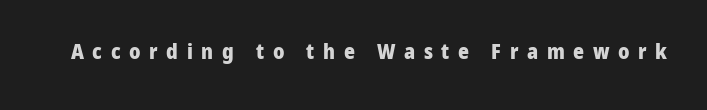
How are the letters spaced? Widely, with obvious added tracking. The glyphs are unaccompanied by any horizontal stroke below them. In terms of weight, the rendering is a true, heavy bold. In terms of posture, this sample is upright.
